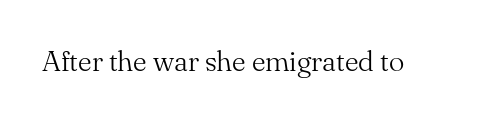
The lettering holds an erect, upright posture throughout. Decoration check: the copy has no underline. Weight class: somewhere from thin through regular. The letters advance in unequal steps, a hallmark of proportional type. Between one letter and the next there's only the usual sliver of space.
